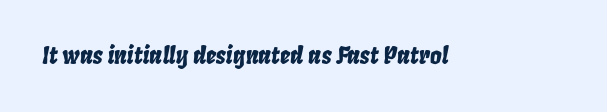
Q: Is the text italic (slanted)? A: Yes, it leans right by about 8 degrees.
Q: Is the text underlined? A: No.
Q: Is the spacing between letters normal or unusually wide? A: Normal.
